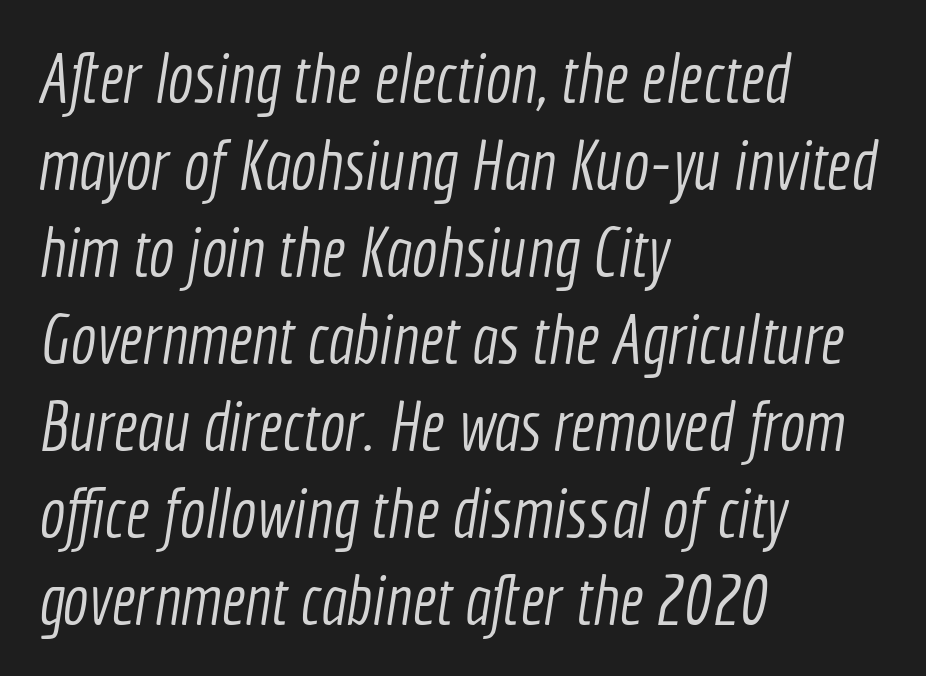
The image shows 69 px light, condensed sans-serif type; set left-aligned, normal line spacing (1.26x), normal letter spacing, not underlined; a medium x-height.
